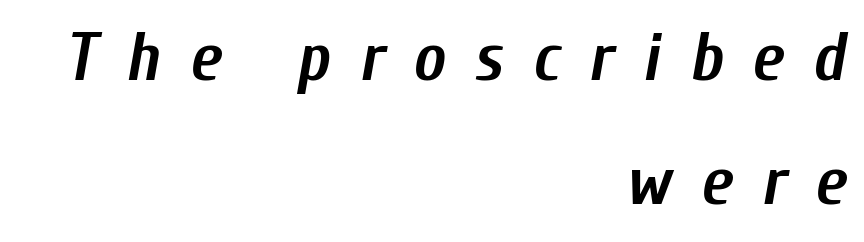
{"italic": "yes", "lean": "right", "slant_degrees": 10, "bold": "yes", "weight": "semibold", "width": "condensed", "stroke_contrast": "low", "x_height": "medium", "monospaced": "no", "underline": "no", "align": "right", "line_spacing_ratio": 1.83, "letter_spacing": "wide", "letter_spacing_em": 0.43, "glyph_px": 68}
